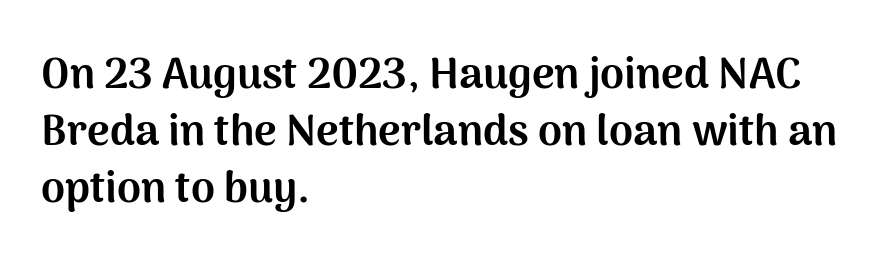
The image shows 43 px bold sans-serif type, upright; set left-aligned, normal line spacing (1.32x), normal letter spacing, not underlined; medium stroke contrast and a medium x-height.
